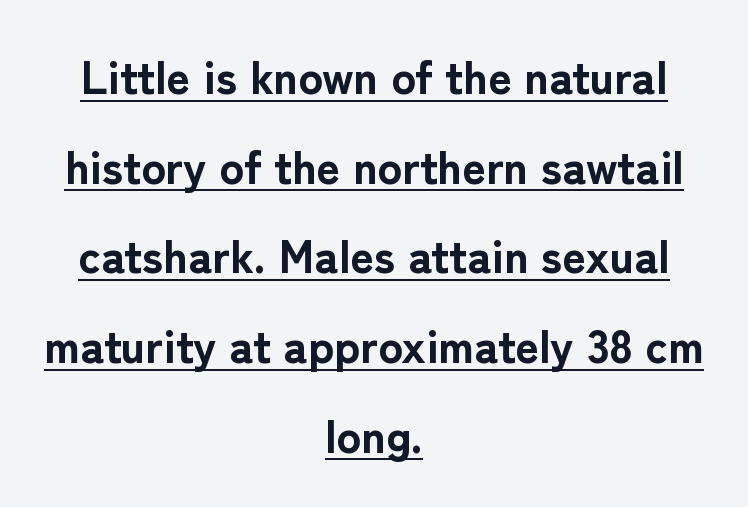
The image shows 46 px bold sans-serif type, upright; set centered, loose line spacing (1.95x), normal letter spacing, underlined; low stroke contrast and a medium x-height.
